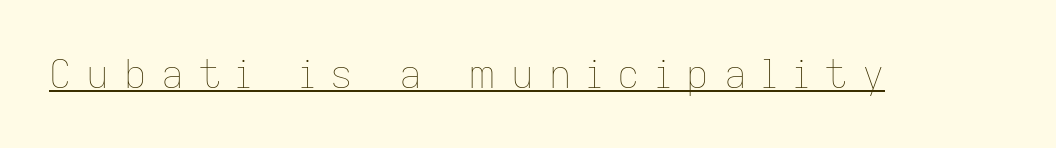
Q: Is the text bold? A: No.
Q: Is the text italic (slanted)? A: No, it is upright.
Q: Is the text underlined? A: Yes.
Q: Is the spacing between letters normal or unusually wide? A: Unusually wide.
Q: Width (condensed, normal, or wide)? A: Normal.
Q: Stroke contrast? A: Low.
Q: x-height? A: Medium.
Q: Monospaced? A: No.
